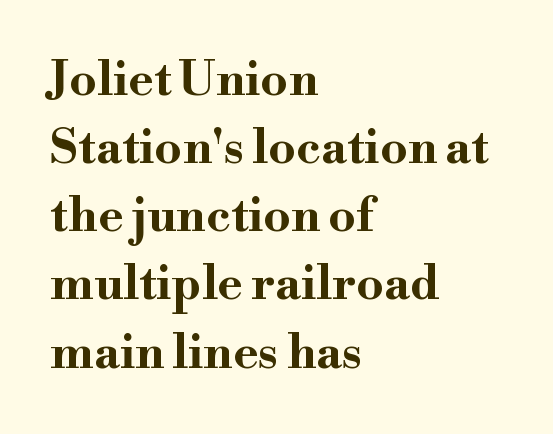
Q: Is the text bold? A: Yes.
Q: Is the text italic (slanted)? A: No, it is upright.
Q: Is the typeface a serif or a sans-serif typeface? A: Serif.
Q: Is the text underlined? A: No.
Q: How is the paragraph aligned? A: Left-aligned.
Q: Is the spacing between letters normal or unusually wide? A: Normal.
Q: Is the spacing between lines tight, normal or loose? A: Normal.
Q: Width (condensed, normal, or wide)? A: Wide.
Q: Stroke contrast? A: High.
Q: x-height? A: Small.
Q: Monospaced? A: No.
